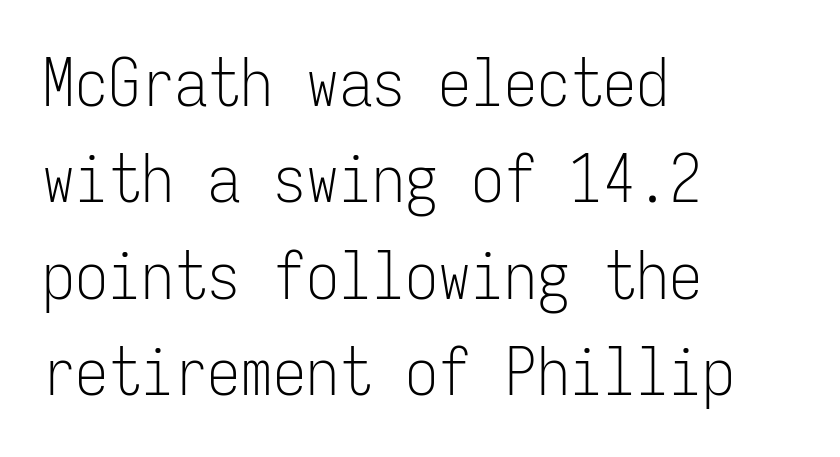
The setting favours the left margin, as ordinary paragraphs usually do. The weight tops out at a normal text grade. Students, note that the glyphs here touch the page at normal intervals. Each row of text sits above clean, open space.
